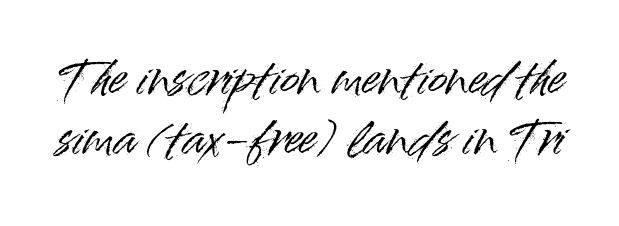
Q: Is the text italic (slanted)? A: Yes.
Q: Is the typeface a serif or a sans-serif typeface? A: Sans-serif.
Q: Is the text underlined? A: No.
Q: Is the spacing between letters normal or unusually wide? A: Normal.
Q: Is the spacing between lines tight, normal or loose? A: Normal.
Q: Width (condensed, normal, or wide)? A: Normal.
Q: Stroke contrast? A: High.
Q: x-height? A: Small.
Q: Monospaced? A: No.
